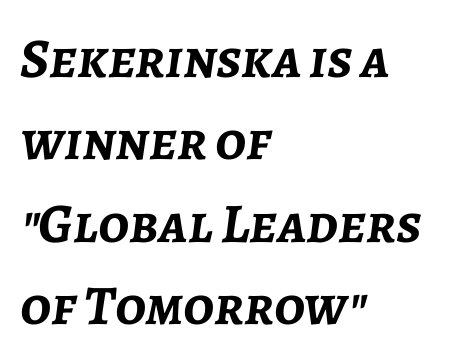
The image shows 56 px semibold type, italic (leaning right); set left-aligned, normal line spacing (1.47x), normal letter spacing, not underlined; low stroke contrast and a medium x-height.
